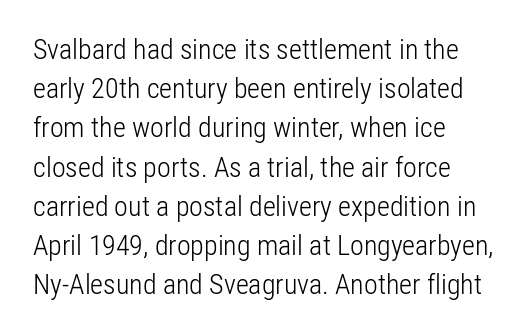
Nobody drew a line under any word here. You could not count columns in this text — the font is proportionally spaced. You can tell it's not italic because the verticals are truly vertical. The compositor pushed each line to the left boundary.
